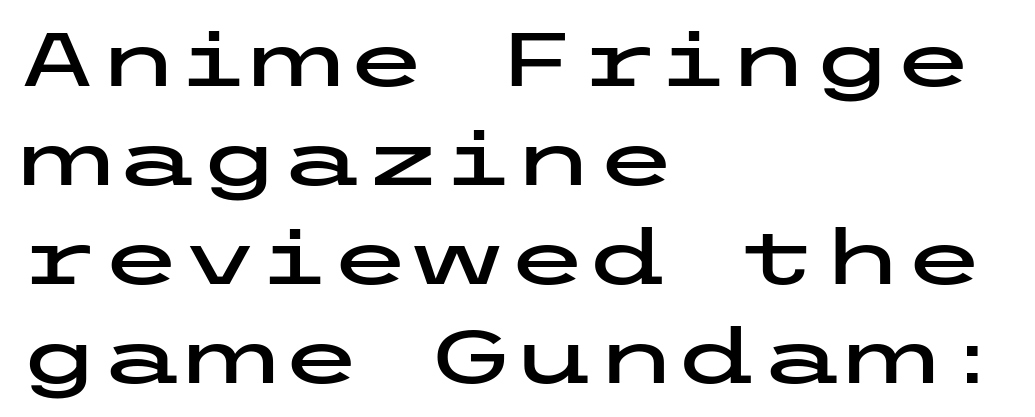
Q: Is the text italic (slanted)? A: No, it is upright.
Q: Is the typeface a serif or a sans-serif typeface? A: Sans-serif.
Q: Is the text underlined? A: No.
Q: How is the paragraph aligned? A: Left-aligned.
Q: Is the spacing between letters normal or unusually wide? A: Normal.
Q: Is the spacing between lines tight, normal or loose? A: Normal.
Q: Width (condensed, normal, or wide)? A: Wide.
Q: Stroke contrast? A: Low.
Q: x-height? A: Medium.
